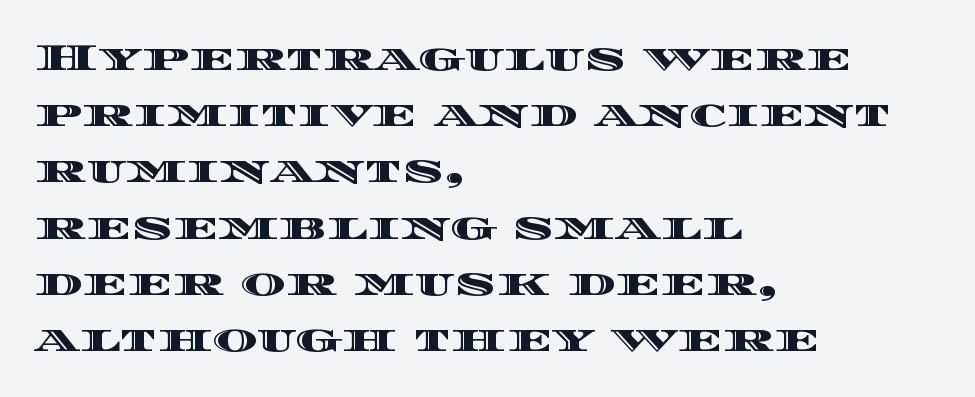
The area under the type is left untouched. Alignment: flush left. Vertically, the passage feels balanced, rows spaced as you'd expect. Character widths vary here, with narrow letters taking less room than wide ones.
